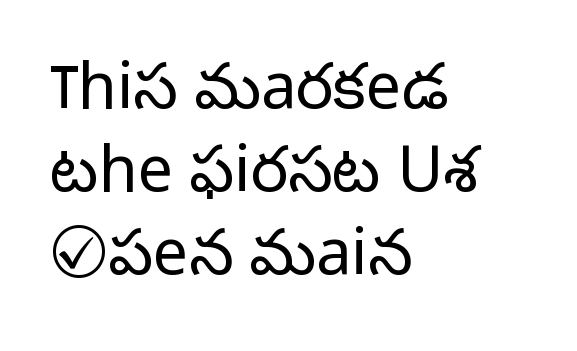
Varying glyph widths throughout — classic text-font behaviour. Does the copy run flush right? No — it runs flush left. Interline gaps are of average width in this sample. The glyphs in this specimen are sans serif. The zone under the glyphs is completely vacant.
